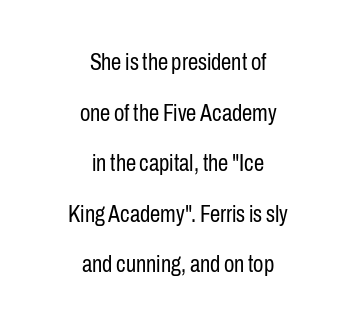
Is the letter spacing exaggerated? No — it looks like the ordinary default. The block of text is sparse from top to bottom, with ample space between rows. Neither beginnings nor endings align; midpoints do. Characters remain perfectly vertical along every line.
